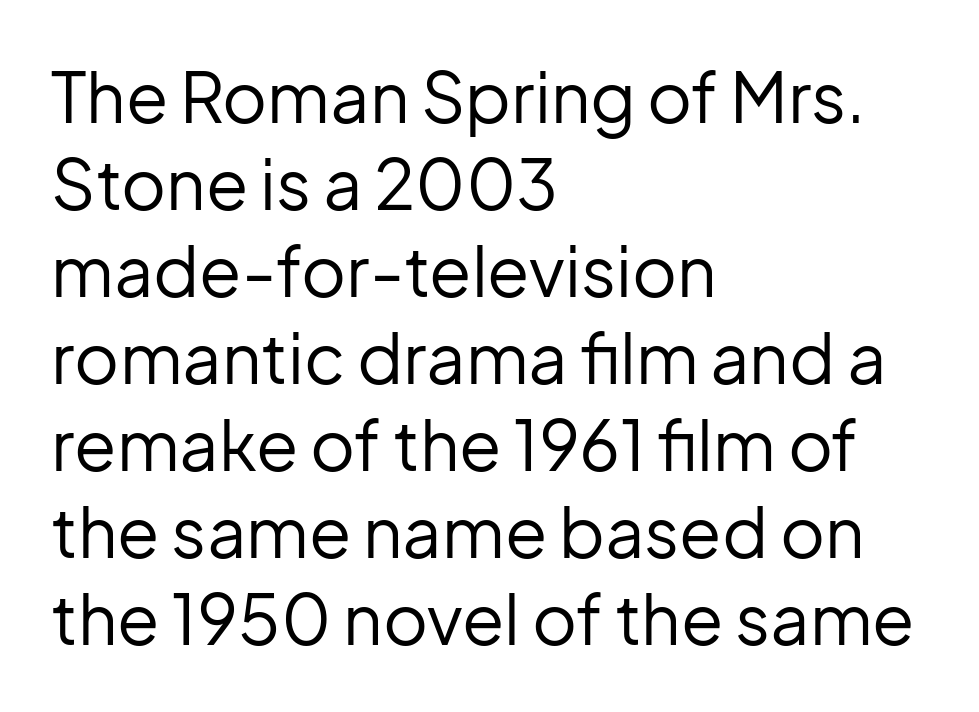
Q: Is the text bold? A: No.
Q: Is the text italic (slanted)? A: No, it is upright.
Q: Is the typeface a serif or a sans-serif typeface? A: Sans-serif.
Q: Is the text underlined? A: No.
Q: How is the paragraph aligned? A: Left-aligned.
Q: Is the spacing between letters normal or unusually wide? A: Normal.
Q: Is the spacing between lines tight, normal or loose? A: Normal.
Q: Width (condensed, normal, or wide)? A: Normal.
Q: Stroke contrast? A: Low.
Q: x-height? A: Medium.
Q: Monospaced? A: No.
